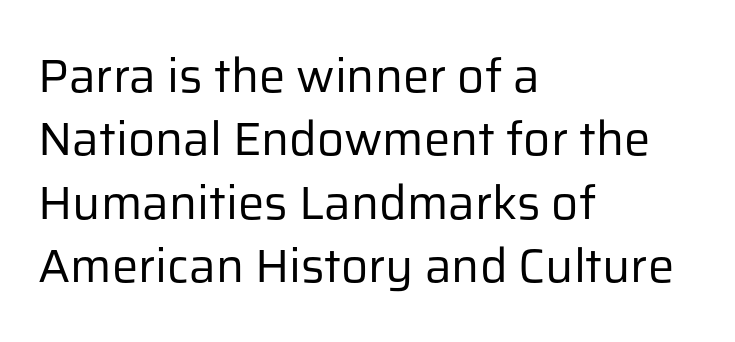
{"serif": "no", "italic": "no", "bold": "no", "weight": "regular", "width": "normal", "stroke_contrast": "low", "x_height": "medium", "monospaced": "no", "underline": "no", "align": "left", "line_spacing": "normal", "line_spacing_ratio": 1.35, "letter_spacing": "normal", "letter_spacing_em": 0.0, "glyph_px": 47}
